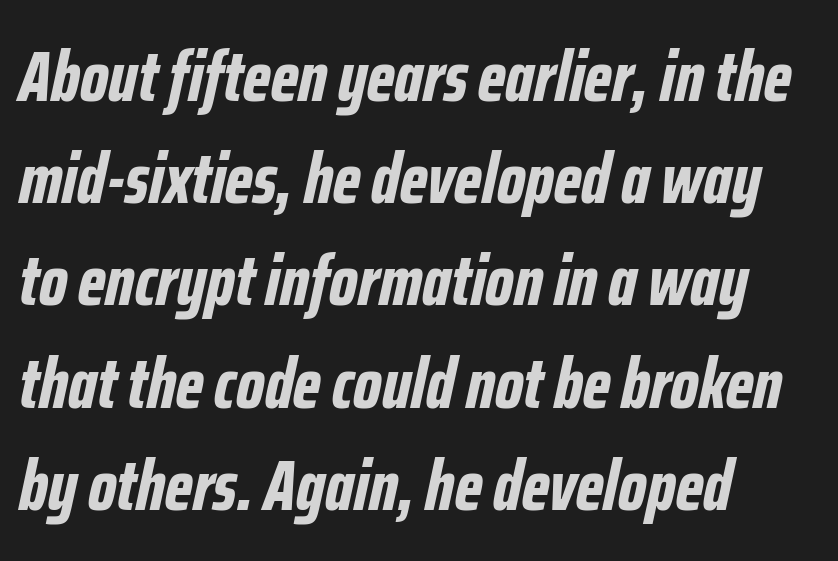
Q: Is the text bold? A: Yes.
Q: Is the text italic (slanted)? A: Yes, it leans right by about 12 degrees.
Q: Is the text underlined? A: No.
Q: How is the paragraph aligned? A: Left-aligned.
Q: Is the spacing between letters normal or unusually wide? A: Normal.
Q: Is the spacing between lines tight, normal or loose? A: Normal.
Q: Width (condensed, normal, or wide)? A: Condensed.
Q: Stroke contrast? A: Low.
Q: x-height? A: Medium.
Q: Monospaced? A: No.
